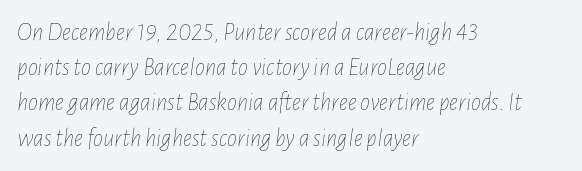
The image shows 25 px text type, italic (leaning right); set left-aligned, normal line spacing (1.41x), normal letter spacing, not underlined.
